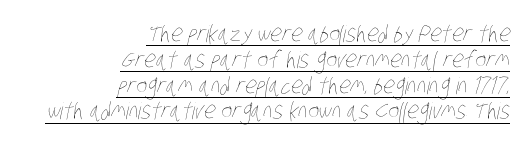
{"bold": "no", "underline": "yes", "align": "right", "line_spacing": "tight", "line_spacing_ratio": 1.12, "letter_spacing": "normal", "letter_spacing_em": 0.0, "glyph_px": 23}
